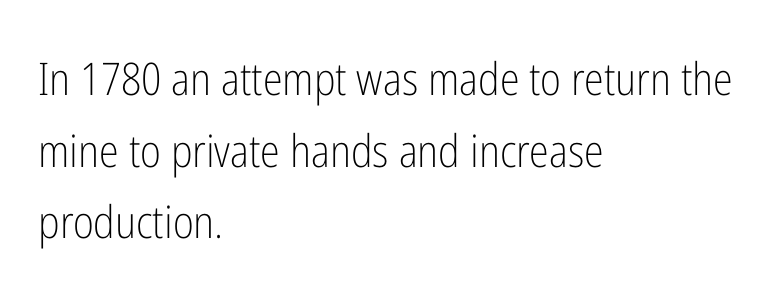
Q: Is the text bold? A: No.
Q: Is the text italic (slanted)? A: No, it is upright.
Q: Is the typeface a serif or a sans-serif typeface? A: Sans-serif.
Q: Is the text underlined? A: No.
Q: How is the paragraph aligned? A: Left-aligned.
Q: Is the spacing between letters normal or unusually wide? A: Normal.
Q: Is the spacing between lines tight, normal or loose? A: Normal.
Q: Width (condensed, normal, or wide)? A: Condensed.
Q: Stroke contrast? A: Low.
Q: x-height? A: Medium.
Q: Monospaced? A: No.
